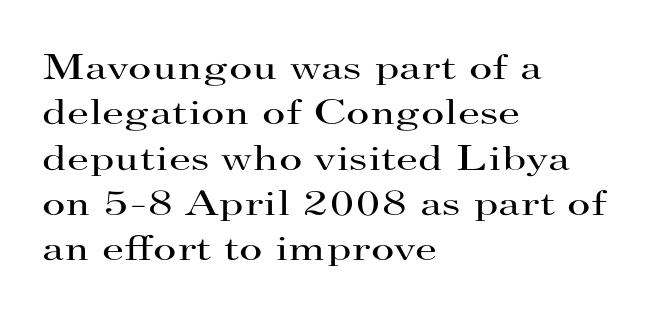
Quick note: interline space is typical. A roman cut, with each character standing at attention. This sample uses plain, unmodified letter spacing. The face used here is proportionally spaced, like ordinary book or web type. Heaviness? Minimal to ordinary, like unemphasized prose.
